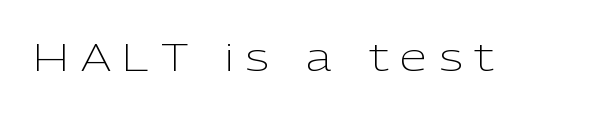
Each letter keeps its own natural width here, so spacing adapts to shape. This sample uses a sans-serif face. Upright lettering throughout. No chunkiness to these letters — they're not bold.
